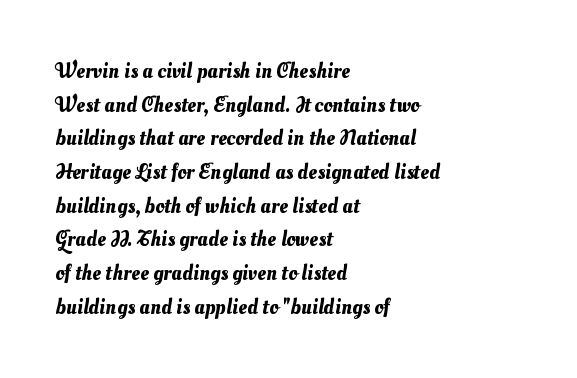
{"underline": "no", "align": "left", "line_spacing": "normal", "line_spacing_ratio": 1.53, "letter_spacing": "normal", "letter_spacing_em": 0.0, "glyph_px": 22}
